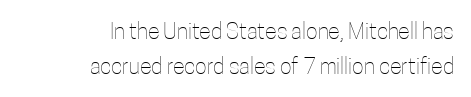
Q: Is the text bold? A: No.
Q: Is the text italic (slanted)? A: No, it is upright.
Q: Is the text underlined? A: No.
Q: How is the paragraph aligned? A: Right-aligned.
Q: Is the spacing between letters normal or unusually wide? A: Normal.
Q: Is the spacing between lines tight, normal or loose? A: Normal.
